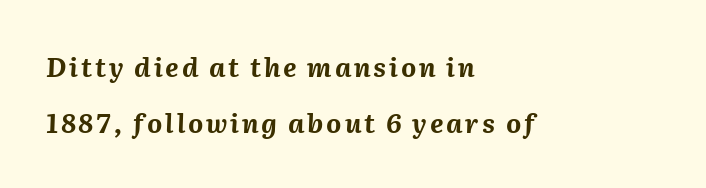
Strokes here are thick enough to call this a true bold. Every character sits at an angle, as italics do. The designer dialed line spacing up above the default. Anything drawn beneath the words? Only blank space.
